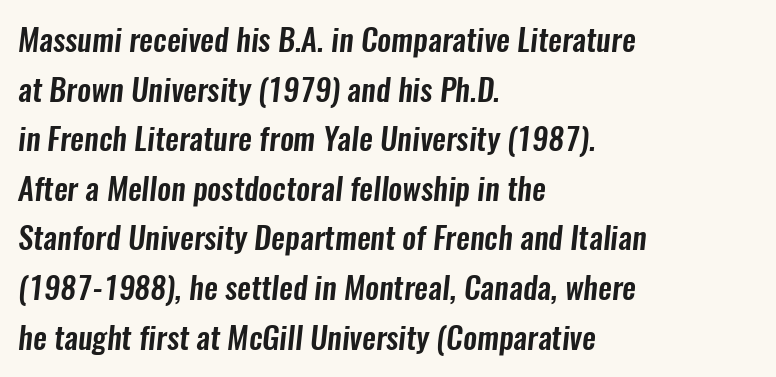
Compared with typical paragraphs, the rows here are spaced about the same. These lines are set flush left with a ragged right edge. To sum up the face: it is a sans, with no serifs. Lines of text with bare space underneath.
